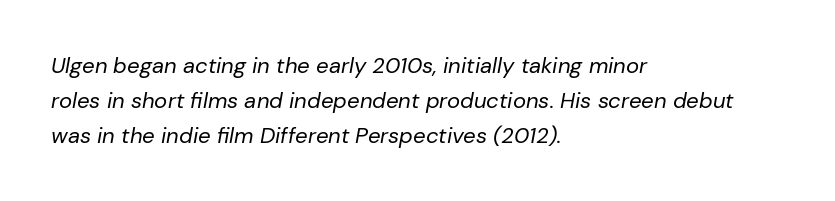
The image shows 22 px text type, italic (leaning right); set left-aligned, normal line spacing (1.58x), normal letter spacing, not underlined.
